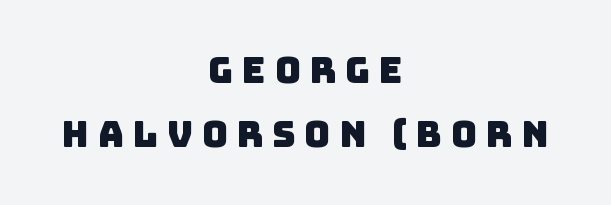
{"serif": "no", "width": "normal", "stroke_contrast": "low", "x_height": "large", "monospaced": "no", "underline": "no", "align": "center", "line_spacing_ratio": 1.78, "letter_spacing": "wide", "letter_spacing_em": 0.24, "glyph_px": 36}
